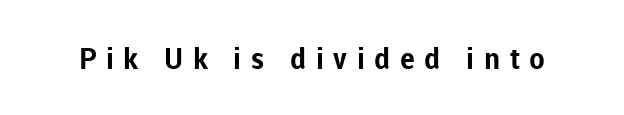
{"serif": "no", "italic": "no", "bold": "yes", "weight": "bold", "width": "normal", "stroke_contrast": "low", "x_height": "medium", "monospaced": "no", "underline": "no", "letter_spacing": "wide", "letter_spacing_em": 0.33, "glyph_px": 29}
